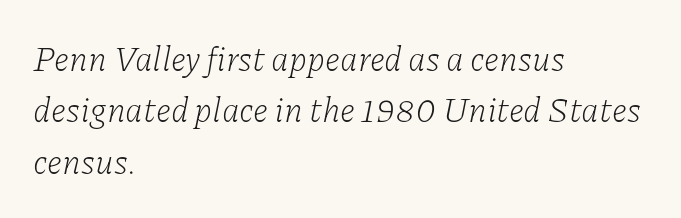
The image shows 34 px light serif type, italic (leaning right); set left-aligned, normal line spacing (1.51x), normal letter spacing, not underlined; low stroke contrast and a medium x-height.
